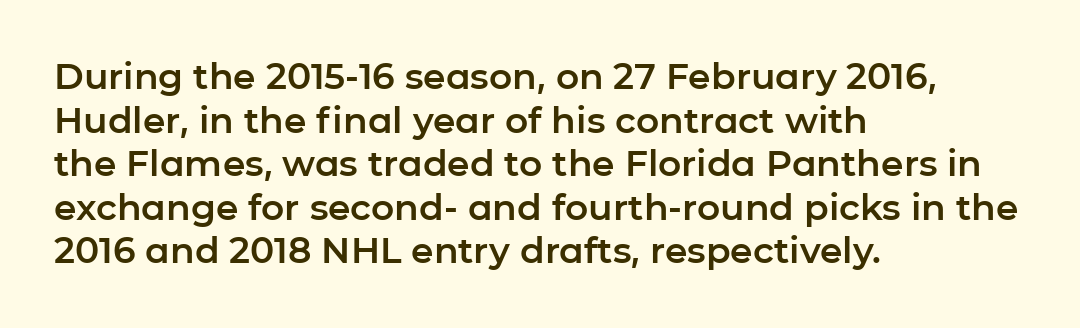
{"serif": "no", "italic": "no", "width": "normal", "stroke_contrast": "low", "x_height": "medium", "monospaced": "no", "underline": "no", "align": "left", "line_spacing_ratio": 1.21, "letter_spacing": "normal", "letter_spacing_em": 0.0, "glyph_px": 36}
